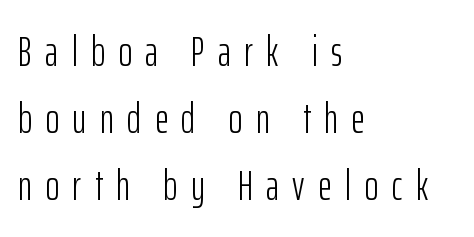
{"serif": "no", "italic": "no", "bold": "no", "weight": "light", "width": "condensed", "stroke_contrast": "low", "x_height": "medium", "monospaced": "no", "underline": "no", "align": "left", "line_spacing": "normal", "line_spacing_ratio": 1.59, "letter_spacing": "wide", "letter_spacing_em": 0.32, "glyph_px": 42}
